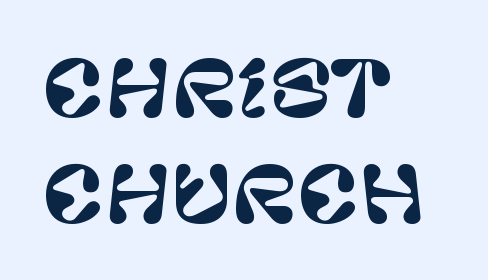
Q: Is the text italic (slanted)? A: Yes.
Q: Is the typeface a serif or a sans-serif typeface? A: Sans-serif.
Q: Is the text underlined? A: No.
Q: How is the paragraph aligned? A: Left-aligned.
Q: Is the spacing between letters normal or unusually wide? A: Normal.
Q: Is the spacing between lines tight, normal or loose? A: Normal.
Q: Width (condensed, normal, or wide)? A: Normal.
Q: Stroke contrast? A: Low.
Q: x-height? A: Large.
Q: Monospaced? A: No.
